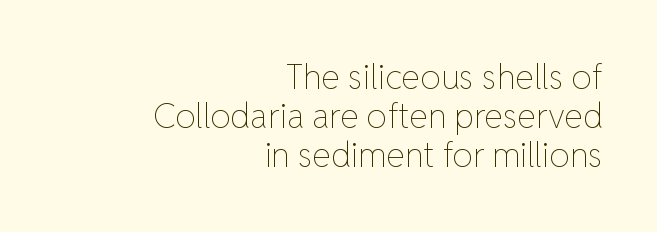
The image shows 34 px thin type, upright; set right-aligned, tight line spacing (1.15x), normal letter spacing, not underlined; low stroke contrast and a medium x-height.
